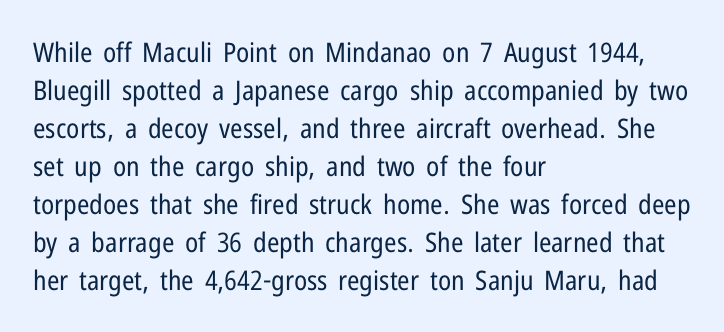
Q: Is the text bold? A: No.
Q: Is the text italic (slanted)? A: No, it is upright.
Q: Is the text underlined? A: No.
Q: How is the paragraph aligned? A: Left-aligned.
Q: Is the spacing between letters normal or unusually wide? A: Normal.
Q: Is the spacing between lines tight, normal or loose? A: Normal.
